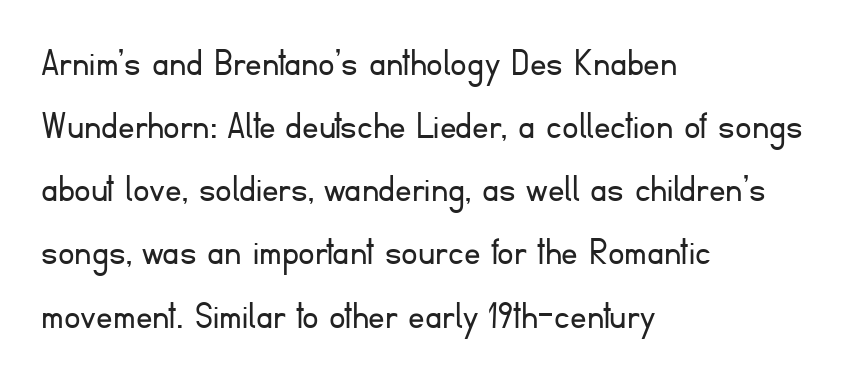
Q: Is the text bold? A: No.
Q: Is the text italic (slanted)? A: No, it is upright.
Q: Is the typeface a serif or a sans-serif typeface? A: Sans-serif.
Q: Is the text underlined? A: No.
Q: How is the paragraph aligned? A: Left-aligned.
Q: Is the spacing between letters normal or unusually wide? A: Normal.
Q: Is the spacing between lines tight, normal or loose? A: Normal.
Q: Width (condensed, normal, or wide)? A: Normal.
Q: Stroke contrast? A: Low.
Q: x-height? A: Small.
Q: Monospaced? A: No.
